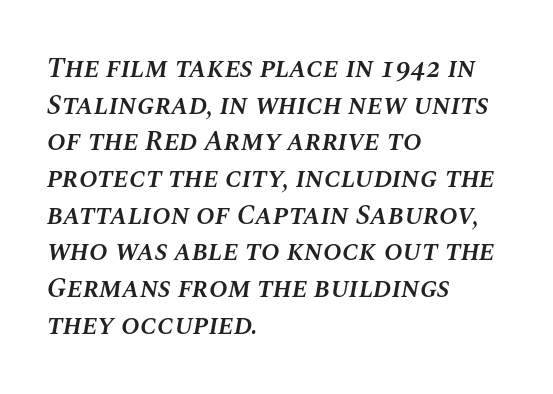
Q: Is the text bold? A: Semi-bold.
Q: Is the text italic (slanted)? A: Yes, it leans right by about 10 degrees.
Q: Is the text underlined? A: No.
Q: How is the paragraph aligned? A: Left-aligned.
Q: Is the spacing between letters normal or unusually wide? A: Normal.
Q: Is the spacing between lines tight, normal or loose? A: Normal.
Q: Width (condensed, normal, or wide)? A: Normal.
Q: Stroke contrast? A: Medium.
Q: x-height? A: Large.
Q: Monospaced? A: No.
